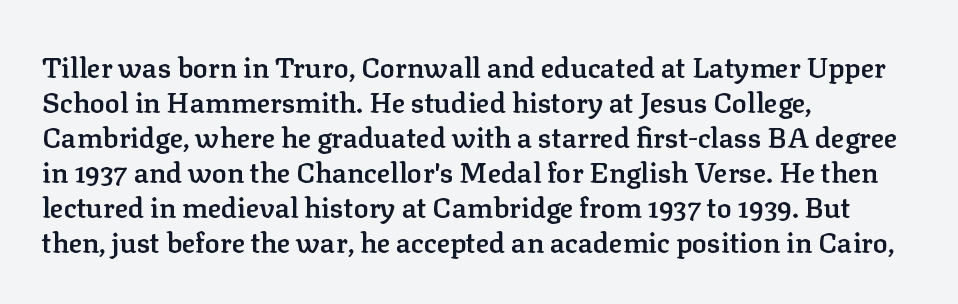
A bit beefed up — I'd call it semibold rather than bold. The type is set solid horizontally, with unmodified tracking. The block of text has a typical density, with ordinary space between rows. This sample is left-justified, so line endings fall wherever the words run out.
